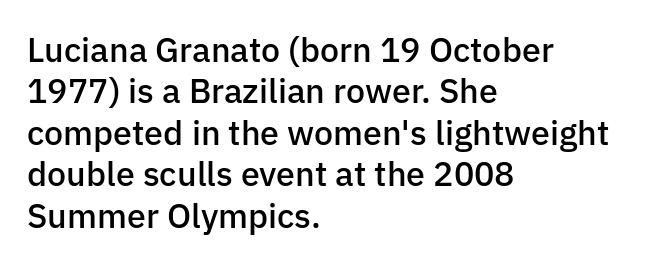
The image shows 34 px semibold sans-serif type, upright; set left-aligned, line spacing 1.22x, normal letter spacing, not underlined; low stroke contrast and a medium x-height.
